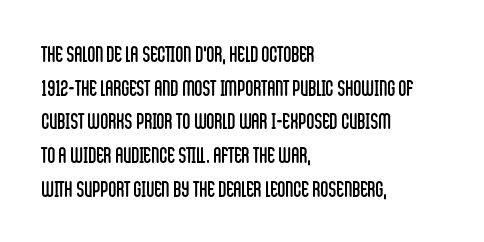
Unbolded letterforms with no extra heft. The letterforms sit shoulder to shoulder at normal distance. Line spacing here is normal. Glance below the letters and you will spot only blank space. Visually the block forms a straight wall on the left and a jagged coastline on the right.
